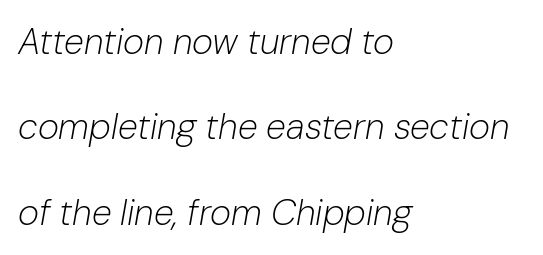
Q: Is the text bold? A: No.
Q: Is the text italic (slanted)? A: Yes, it leans right by about 10 degrees.
Q: Is the text underlined? A: No.
Q: How is the paragraph aligned? A: Left-aligned.
Q: Is the spacing between letters normal or unusually wide? A: Normal.
Q: Is the spacing between lines tight, normal or loose? A: Loose.
Q: Width (condensed, normal, or wide)? A: Normal.
Q: Stroke contrast? A: Low.
Q: x-height? A: Medium.
Q: Monospaced? A: No.
